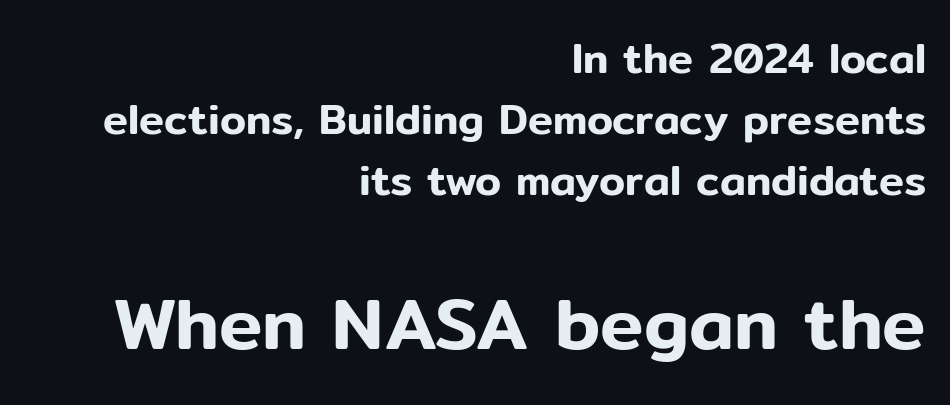
The image shows 73 px sans-serif type, upright; set right-aligned, normal line spacing (1.45x), normal letter spacing, not underlined; the second (bottom) block is 1.74x larger; low stroke contrast and a medium x-height.
